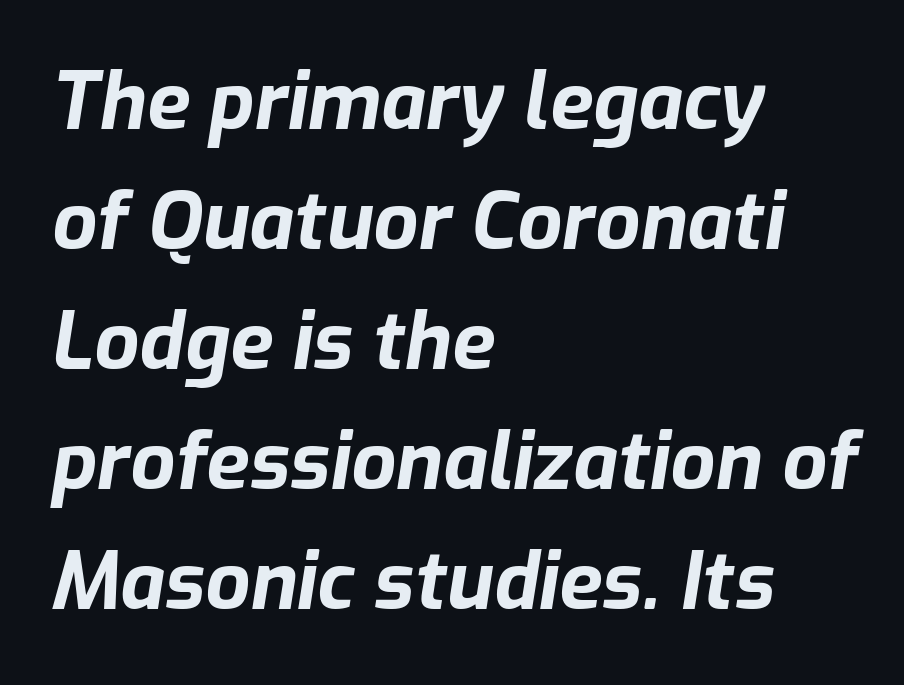
Q: Is the text bold? A: Yes.
Q: Is the text italic (slanted)? A: Yes, it leans right by about 9 degrees.
Q: Is the text underlined? A: No.
Q: How is the paragraph aligned? A: Left-aligned.
Q: Is the spacing between letters normal or unusually wide? A: Normal.
Q: Is the spacing between lines tight, normal or loose? A: Normal.
Q: Width (condensed, normal, or wide)? A: Normal.
Q: Stroke contrast? A: Low.
Q: x-height? A: Medium.
Q: Monospaced? A: No.
